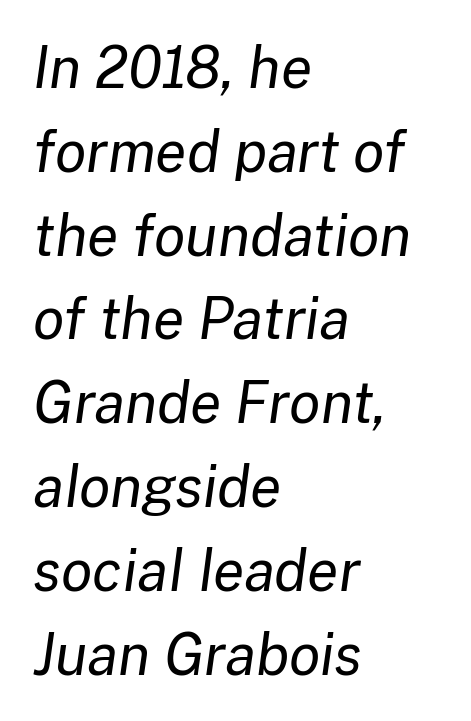
{"italic": "yes", "lean": "right", "slant_degrees": 8, "bold": "no", "weight": "regular", "width": "normal", "stroke_contrast": "low", "x_height": "medium", "monospaced": "no", "underline": "no", "align": "left", "line_spacing": "normal", "line_spacing_ratio": 1.47, "letter_spacing": "normal", "letter_spacing_em": 0.0, "glyph_px": 57}
